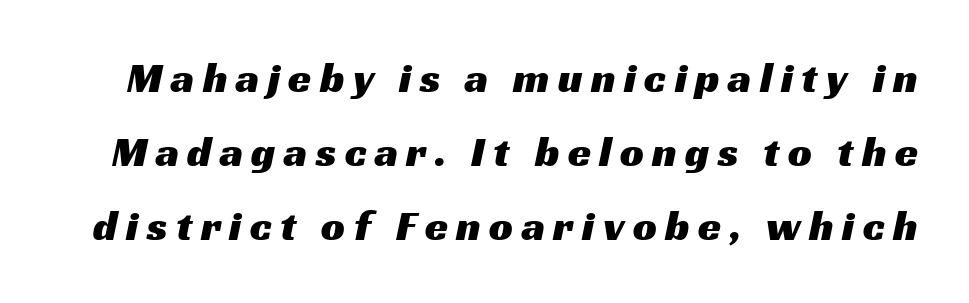
Q: Is the typeface a serif or a sans-serif typeface? A: Sans-serif.
Q: Is the text underlined? A: No.
Q: Is the spacing between letters normal or unusually wide? A: Unusually wide.
Q: Width (condensed, normal, or wide)? A: Wide.
Q: Stroke contrast? A: Medium.
Q: x-height? A: Medium.
Q: Monospaced? A: No.
